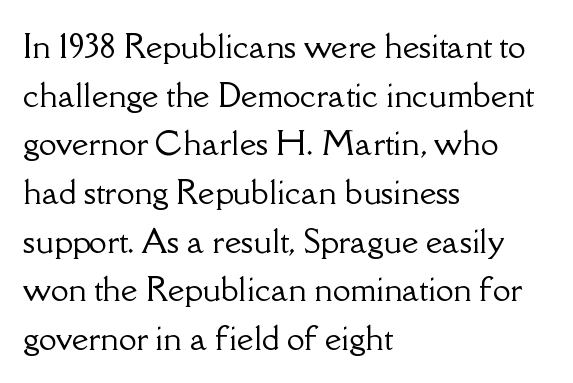
Q: Is the text italic (slanted)? A: No, it is upright.
Q: Is the typeface a serif or a sans-serif typeface? A: Serif.
Q: Is the text underlined? A: No.
Q: How is the paragraph aligned? A: Left-aligned.
Q: Is the spacing between letters normal or unusually wide? A: Normal.
Q: Is the spacing between lines tight, normal or loose? A: Normal.
Q: Width (condensed, normal, or wide)? A: Normal.
Q: Stroke contrast? A: Low.
Q: x-height? A: Small.
Q: Monospaced? A: No.
